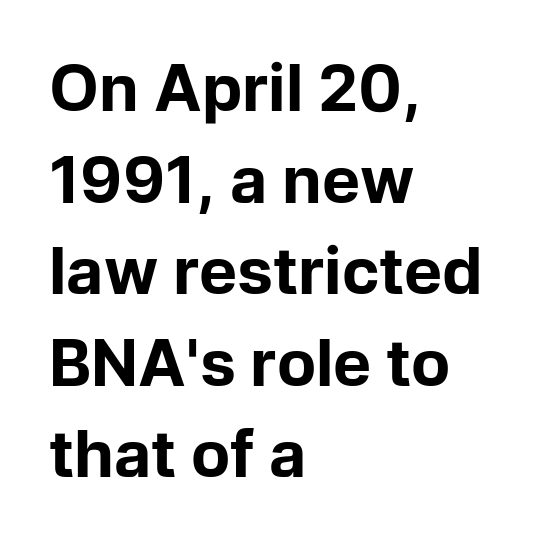
Is there any slant? The stems are plumb. These lines are rendered in a variable-pitch font. In terms of letterform style, serifs are entirely absent. The rendering uses a bold face; every stroke is thick and dark. Horizontally, the lines are justified to the leading edge only. Here the glyphs are tracked normally, forming tight word shapes.
